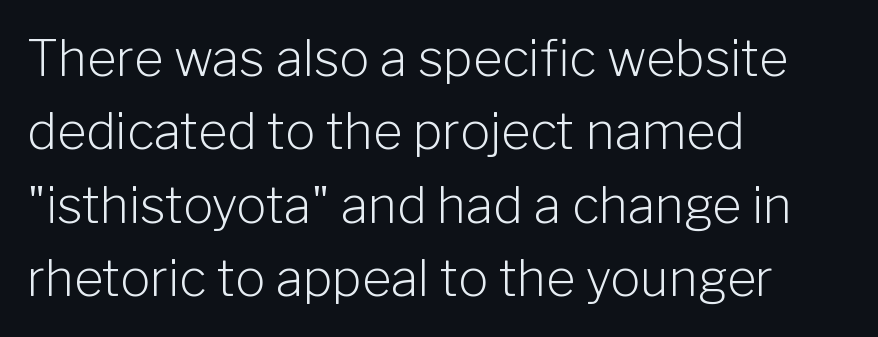
The image shows 50 px light sans-serif type, upright; set left-aligned, normal line spacing (1.47x), normal letter spacing, not underlined; low stroke contrast and a medium x-height.
